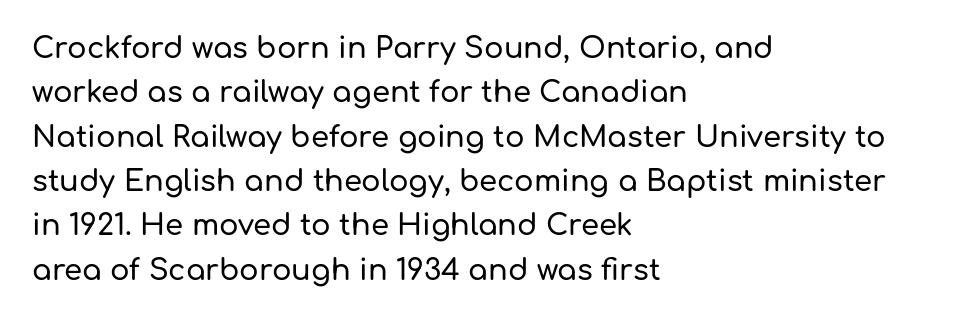
The image shows 29 px sans-serif type, upright; set left-aligned, normal line spacing (1.53x), normal letter spacing, not underlined; low stroke contrast and a medium x-height.
